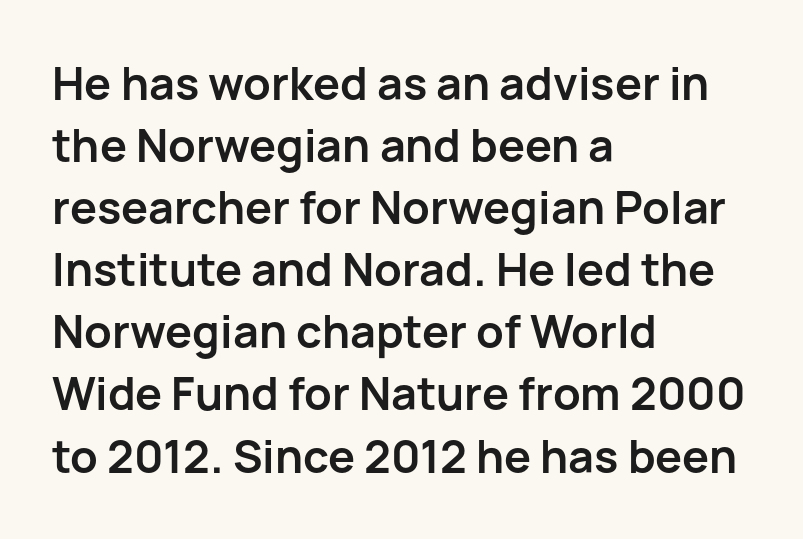
{"serif": "no", "italic": "no", "bold": "yes", "weight": "semibold", "width": "normal", "stroke_contrast": "low", "x_height": "medium", "monospaced": "no", "underline": "no", "align": "left", "line_spacing": "normal", "line_spacing_ratio": 1.38, "letter_spacing": "normal", "letter_spacing_em": 0.0, "glyph_px": 45}
